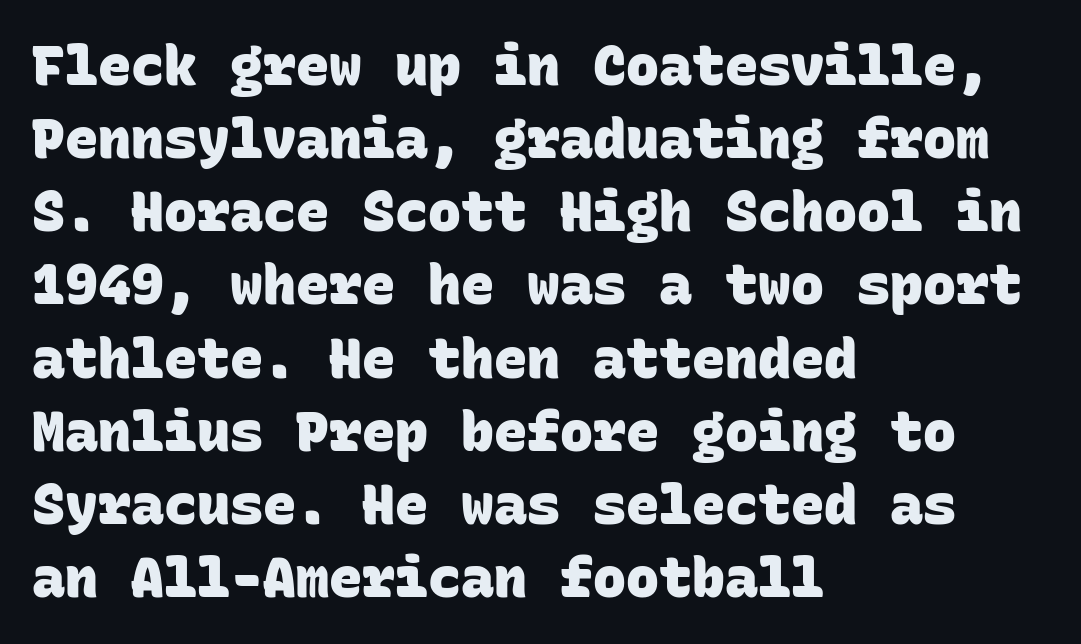
{"serif": "no", "bold": "yes", "weight": "heavy", "width": "normal", "stroke_contrast": "low", "x_height": "large", "monospaced": "yes", "underline": "no", "align": "left", "line_spacing": "normal", "line_spacing_ratio": 1.33, "letter_spacing": "normal", "letter_spacing_em": 0.0, "glyph_px": 55}
